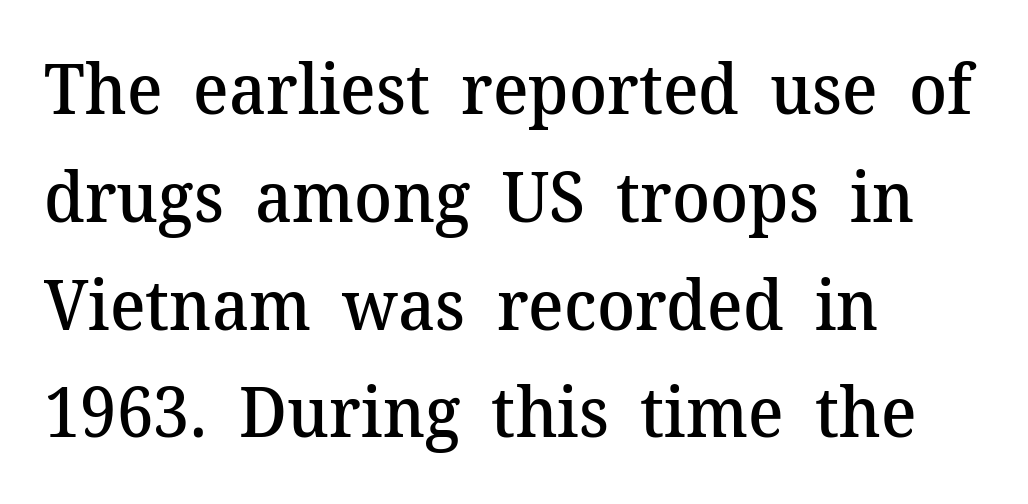
Vertically, the passage feels balanced, rows spaced as you'd expect. The lines are quadded left. Moderately thickened strokes mark this as semibold type. What stands out about the letter spacing? Nothing — it is the standard amount.
